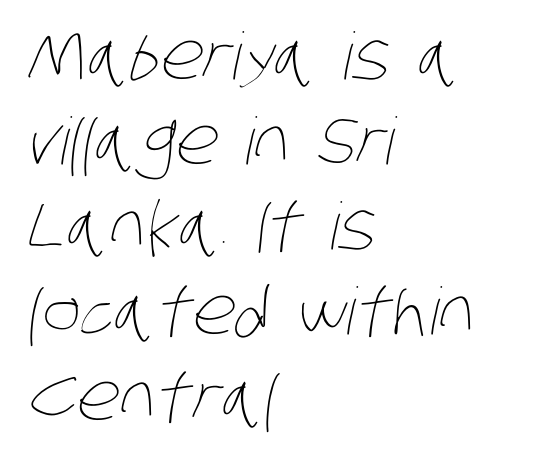
The image shows 65 px thin, condensed type; set left-aligned, normal line spacing (1.31x), normal letter spacing, not underlined; low stroke contrast and a large x-height.
